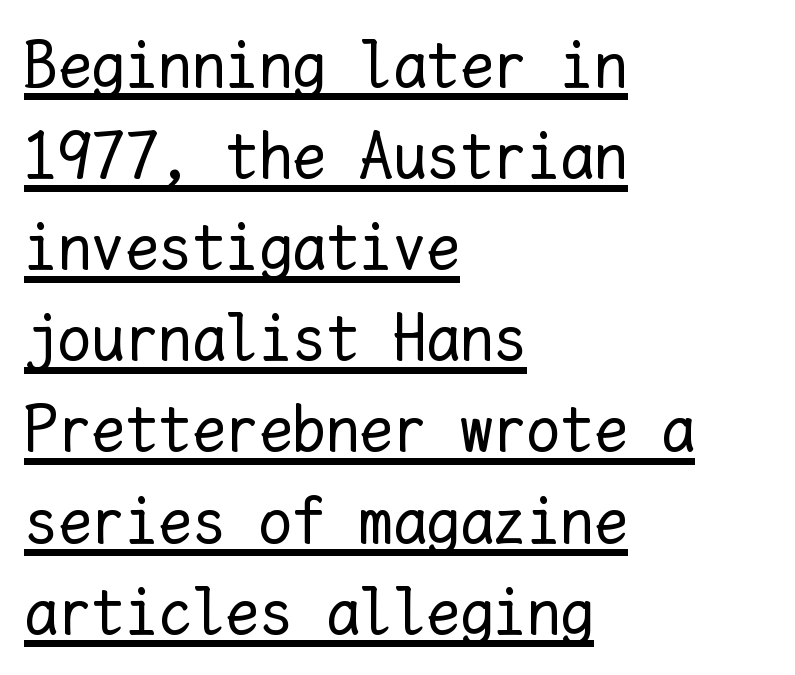
Q: Is the text bold? A: No.
Q: Is the text italic (slanted)? A: No, it is upright.
Q: Is the text underlined? A: Yes.
Q: How is the paragraph aligned? A: Left-aligned.
Q: Is the spacing between letters normal or unusually wide? A: Normal.
Q: Is the spacing between lines tight, normal or loose? A: Normal.
Q: Width (condensed, normal, or wide)? A: Normal.
Q: Stroke contrast? A: Low.
Q: x-height? A: Medium.
Q: Monospaced? A: Yes.
